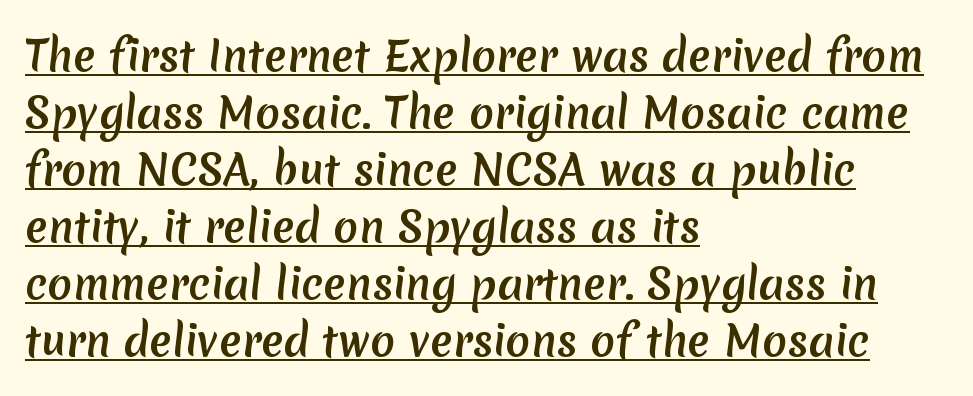
Q: Is the typeface a serif or a sans-serif typeface? A: Sans-serif.
Q: Is the text underlined? A: Yes.
Q: How is the paragraph aligned? A: Left-aligned.
Q: Is the spacing between letters normal or unusually wide? A: Normal.
Q: Is the spacing between lines tight, normal or loose? A: Normal.
Q: Width (condensed, normal, or wide)? A: Normal.
Q: Stroke contrast? A: Medium.
Q: x-height? A: Medium.
Q: Monospaced? A: No.
